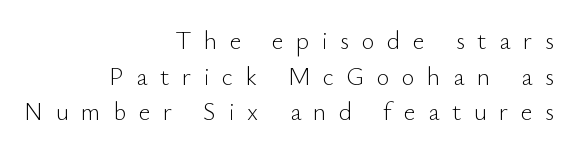
{"italic": "no", "bold": "no", "underline": "no", "align": "right", "line_spacing": "normal", "line_spacing_ratio": 1.43, "letter_spacing": "wide", "letter_spacing_em": 0.5, "glyph_px": 25}
